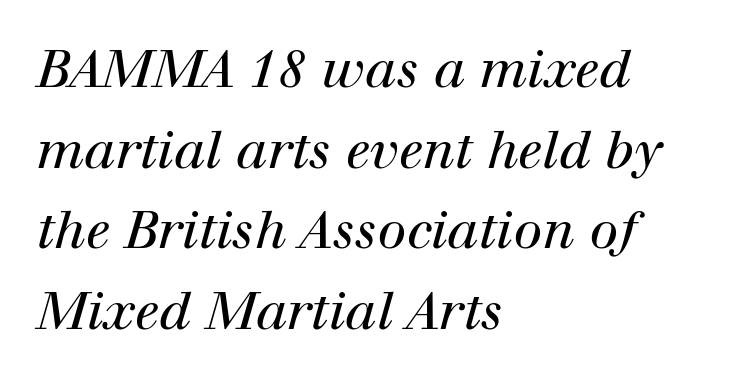
The image shows 52 px regular-weight serif type, italic (leaning right); set left-aligned, normal line spacing (1.55x), normal letter spacing, not underlined; high stroke contrast and a medium x-height.
